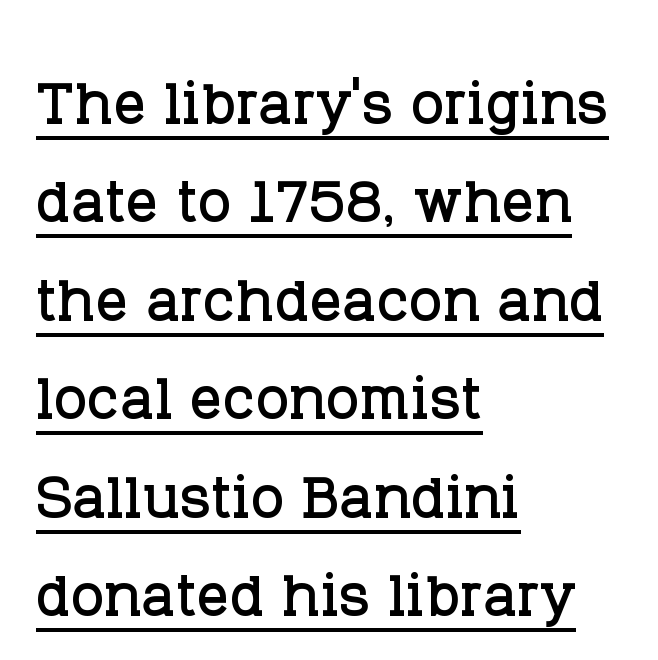
The paragraph has a hard left edge and a soft right edge. Is this a fixed-width face? No — the glyphs have proportional, varying widths. In terms of letterspacing, this is plain default setting. These lines are composed in type with serifs. What decoration does the sample have? An underline.
